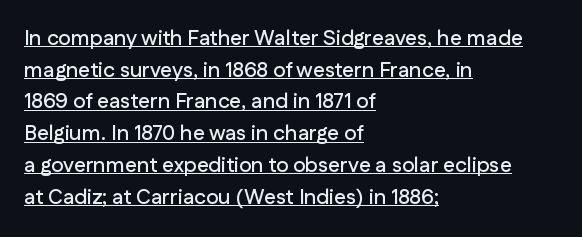
Q: Is the text italic (slanted)? A: No, it is upright.
Q: Is the text underlined? A: Yes.
Q: How is the paragraph aligned? A: Left-aligned.
Q: Is the spacing between letters normal or unusually wide? A: Normal.
Q: Is the spacing between lines tight, normal or loose? A: Normal.
